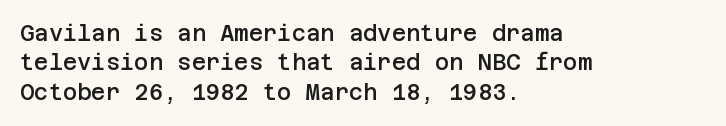
Q: Is the text bold? A: Semi-bold.
Q: Is the text italic (slanted)? A: No, it is upright.
Q: Is the text underlined? A: No.
Q: How is the paragraph aligned? A: Left-aligned.
Q: Is the spacing between letters normal or unusually wide? A: Normal.
Q: Is the spacing between lines tight, normal or loose? A: Normal.
